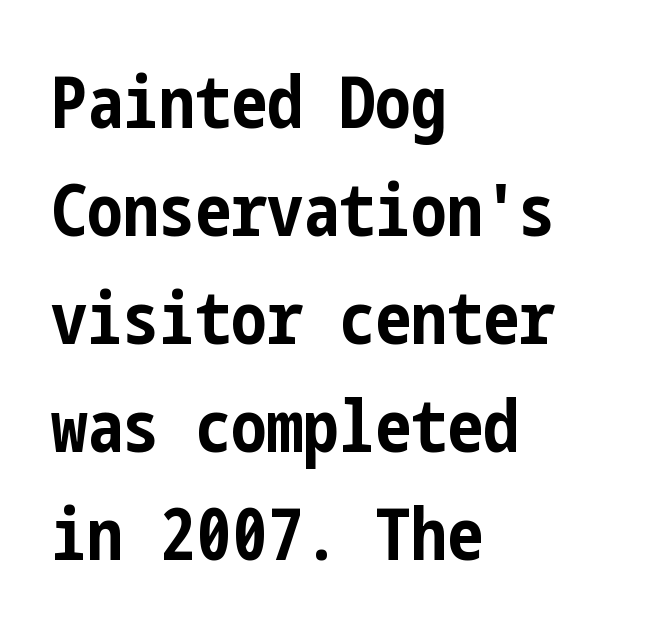
{"serif": "no", "italic": "no", "bold": "yes", "weight": "bold", "width": "condensed", "stroke_contrast": "low", "x_height": "medium", "underline": "no", "align": "left", "line_spacing": "normal", "line_spacing_ratio": 1.5, "letter_spacing": "normal", "letter_spacing_em": 0.0, "glyph_px": 72}
